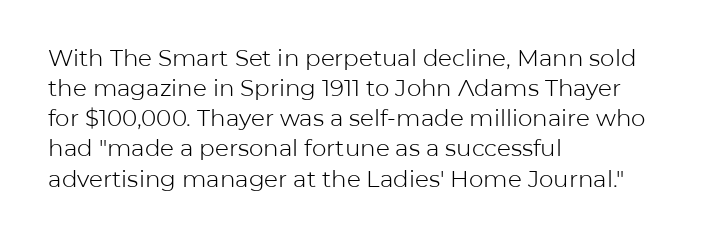
Teacher's note: observe the even left margin — that is flush-left alignment. Does extra space separate the letters? No, they use regular spacing. In terms of posture, this sample is upright. The glyphs are unaccompanied by any horizontal stroke below them. The lines sit at an ordinary, default distance from one another.
